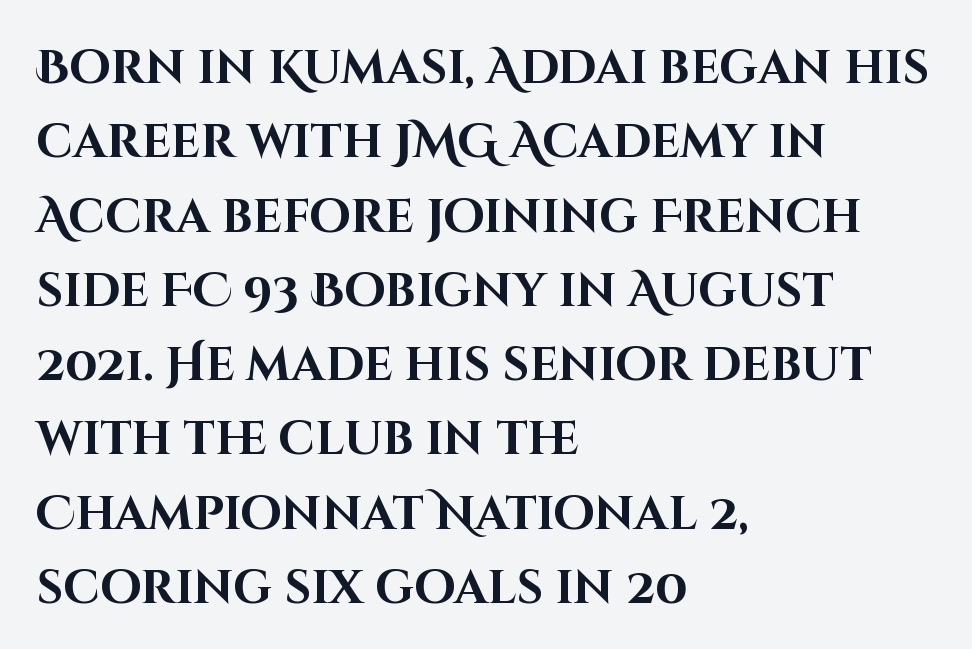
{"serif": "no", "italic": "no", "bold": "yes", "weight": "bold", "width": "normal", "stroke_contrast": "high", "x_height": "large", "monospaced": "no", "underline": "no", "align": "left", "line_spacing": "normal", "line_spacing_ratio": 1.58, "letter_spacing": "normal", "letter_spacing_em": 0.0, "glyph_px": 47}
